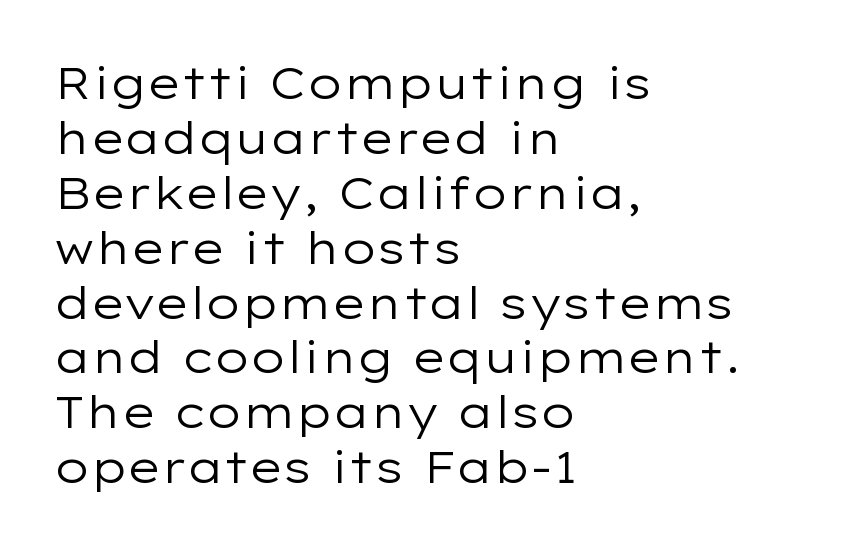
The image shows 45 px regular-weight, wide sans-serif type, upright; set left-aligned, line spacing 1.22x, normal letter spacing, not underlined; low stroke contrast and a medium x-height.
